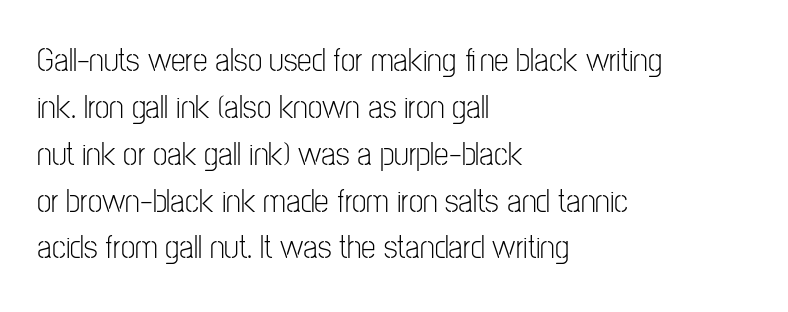
The image shows 33 px light, condensed sans-serif type, upright; set left-aligned, normal line spacing (1.42x), normal letter spacing, not underlined; low stroke contrast and a medium x-height.
